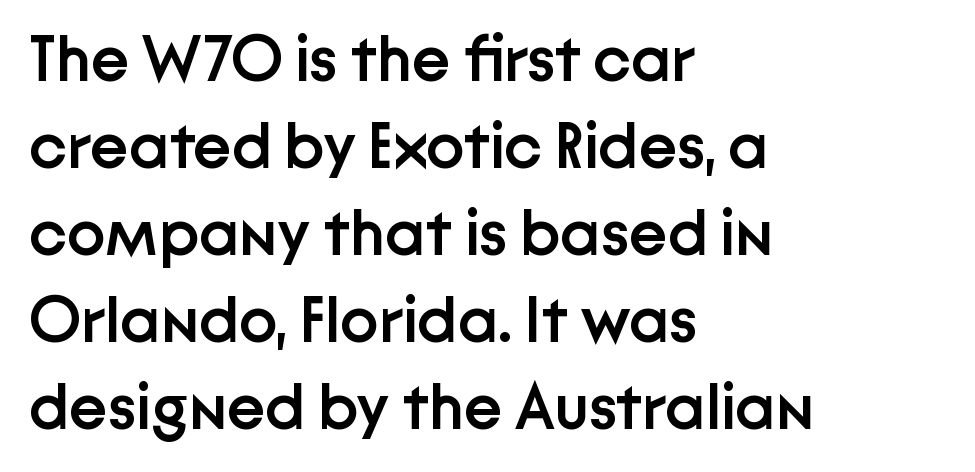
The image shows 65 px semibold sans-serif type, upright; set left-aligned, normal line spacing (1.34x), normal letter spacing, not underlined; low stroke contrast and a medium x-height.
